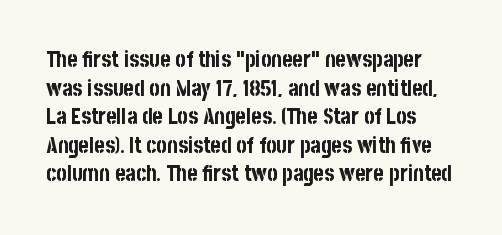
The image shows 22 px bold type, upright; set normal line spacing (1.3x), normal letter spacing, not underlined.
